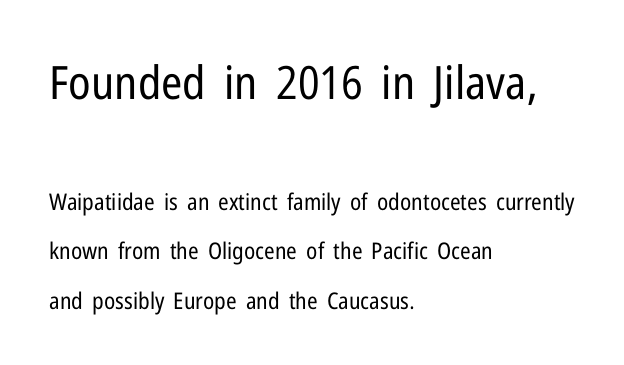
{"serif": "no", "italic": "no", "bold": "no", "weight": "regular", "width": "condensed", "stroke_contrast": "low", "x_height": "medium", "monospaced": "no", "underline": "no", "align": "left", "line_spacing": "loose", "line_spacing_ratio": 2.15, "letter_spacing": "normal", "letter_spacing_em": 0.0, "larger_block": "first", "size_ratio": 2.0, "glyph_px": 46}
